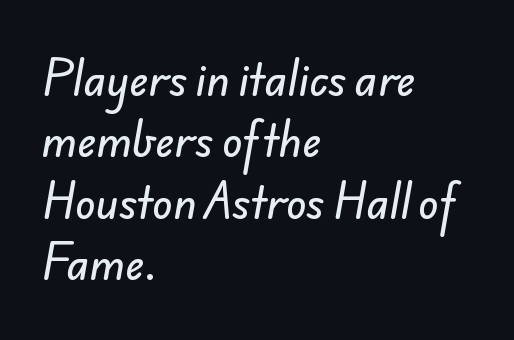
{"serif": "no", "width": "normal", "stroke_contrast": "low", "x_height": "small", "monospaced": "no", "underline": "no", "align": "left", "line_spacing": "normal", "line_spacing_ratio": 1.46, "letter_spacing": "normal", "letter_spacing_em": 0.0, "glyph_px": 42}
